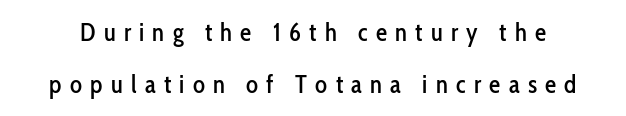
The image shows 25 px text type, upright; set loose line spacing (2.07x), unusually wide letter spacing (+0.33 em), not underlined.
